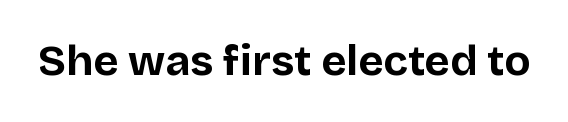
Q: Is the text bold? A: Yes.
Q: Is the text italic (slanted)? A: No, it is upright.
Q: Is the typeface a serif or a sans-serif typeface? A: Sans-serif.
Q: Is the text underlined? A: No.
Q: Is the spacing between letters normal or unusually wide? A: Normal.
Q: Width (condensed, normal, or wide)? A: Normal.
Q: Stroke contrast? A: Low.
Q: x-height? A: Large.
Q: Monospaced? A: No.
